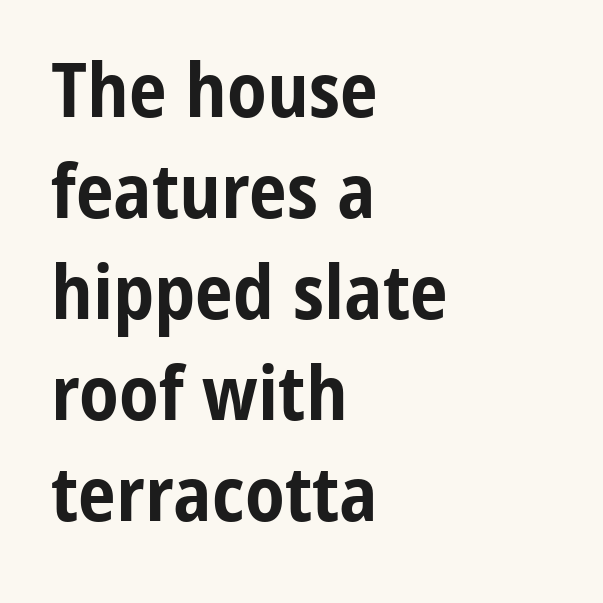
The image shows 76 px bold, condensed sans-serif type, upright; set left-aligned, normal line spacing (1.33x), normal letter spacing, not underlined; low stroke contrast and a medium x-height.
